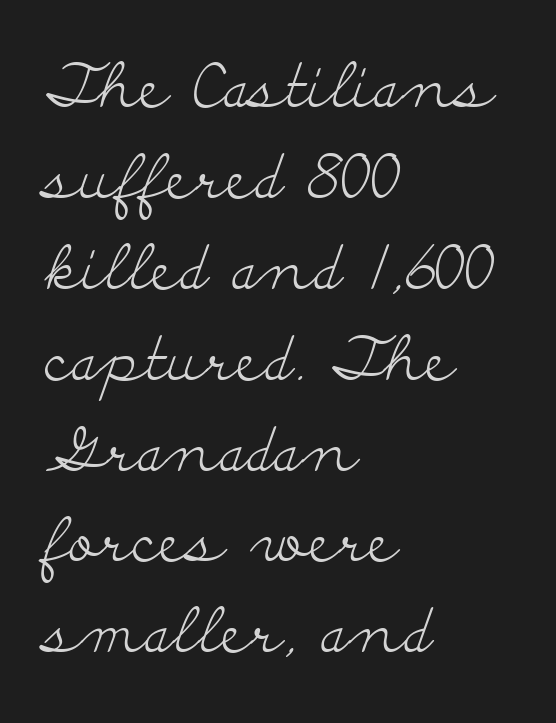
The image shows 61 px light, wide serif type; set left-aligned, normal line spacing (1.49x), normal letter spacing, not underlined; low stroke contrast and a small x-height.
